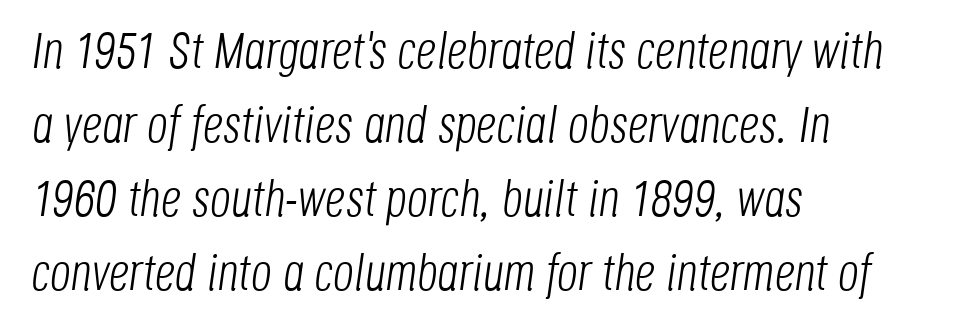
{"italic": "yes", "lean": "right", "slant_degrees": 8, "bold": "no", "weight": "light", "width": "condensed", "stroke_contrast": "low", "x_height": "large", "monospaced": "no", "underline": "no", "align": "left", "line_spacing": "normal", "line_spacing_ratio": 1.45, "letter_spacing": "normal", "letter_spacing_em": 0.0, "glyph_px": 51}
